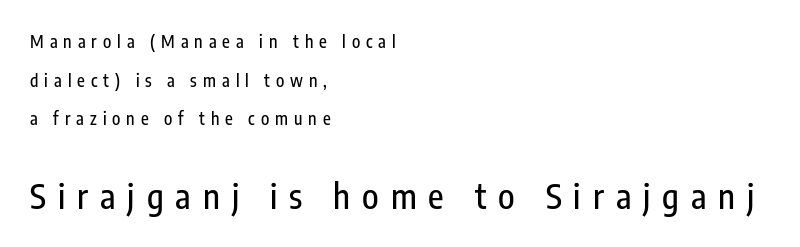
The image shows 34 px condensed sans-serif type, upright; set left-aligned, loose line spacing (2.27x), unusually wide letter spacing (+0.35 em), not underlined; the second (bottom) block is 2.0x larger; low stroke contrast and a medium x-height.
